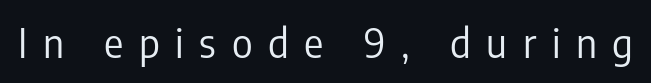
{"serif": "no", "italic": "no", "bold": "no", "weight": "regular", "width": "condensed", "stroke_contrast": "low", "x_height": "medium", "monospaced": "no", "underline": "no", "letter_spacing": "wide", "letter_spacing_em": 0.39, "glyph_px": 40}
